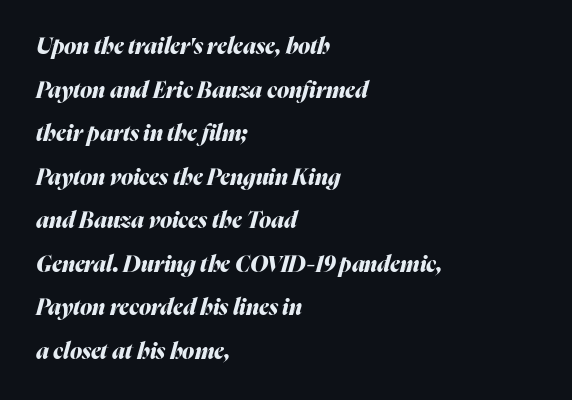
Unmarked baselines from the first word to the last. Compared with a centered layout, this one pins lines to the left instead. No extra tracking has been applied to these lines. Look at the stroke-to-counter ratio: heavy, a bold.
